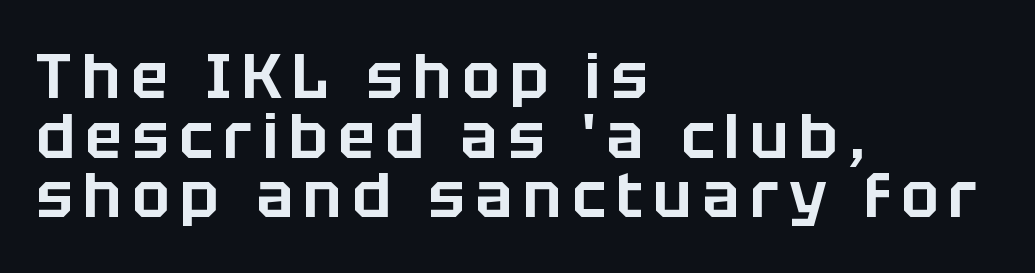
{"serif": "no", "italic": "no", "width": "normal", "stroke_contrast": "low", "x_height": "large", "monospaced": "no", "underline": "no", "align": "left", "line_spacing": "tight", "line_spacing_ratio": 0.96, "glyph_px": 62}
